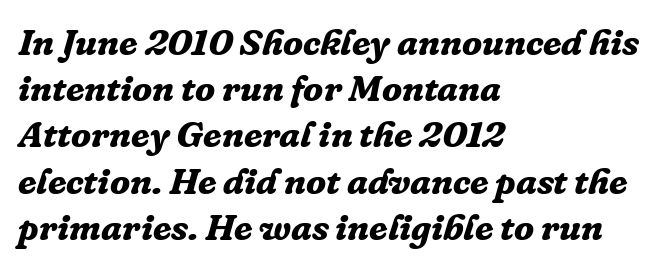
The image shows 37 px bold serif type, italic (leaning right); set left-aligned, normal line spacing (1.25x), normal letter spacing, not underlined; low stroke contrast and a medium x-height.
